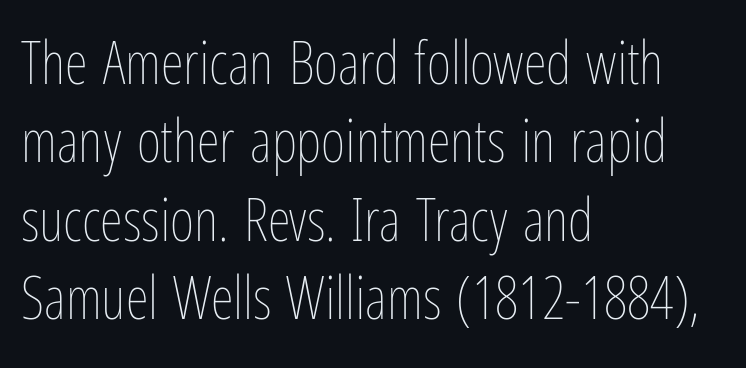
{"italic": "no", "bold": "no", "weight": "thin", "width": "condensed", "stroke_contrast": "low", "x_height": "medium", "monospaced": "no", "underline": "no", "align": "left", "line_spacing": "normal", "line_spacing_ratio": 1.33, "letter_spacing": "normal", "letter_spacing_em": 0.0, "glyph_px": 59}
